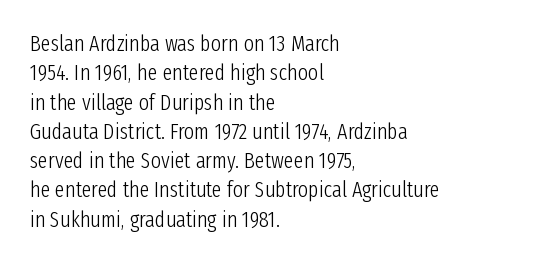
{"italic": "no", "bold": "no", "underline": "no", "align": "left", "line_spacing": "normal", "line_spacing_ratio": 1.33, "letter_spacing": "normal", "letter_spacing_em": 0.0, "glyph_px": 22}
